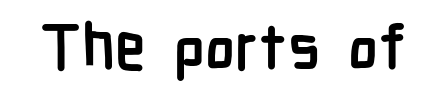
The image shows 63 px semibold, condensed sans-serif type, upright; set normal letter spacing, not underlined; low stroke contrast and a medium x-height.
